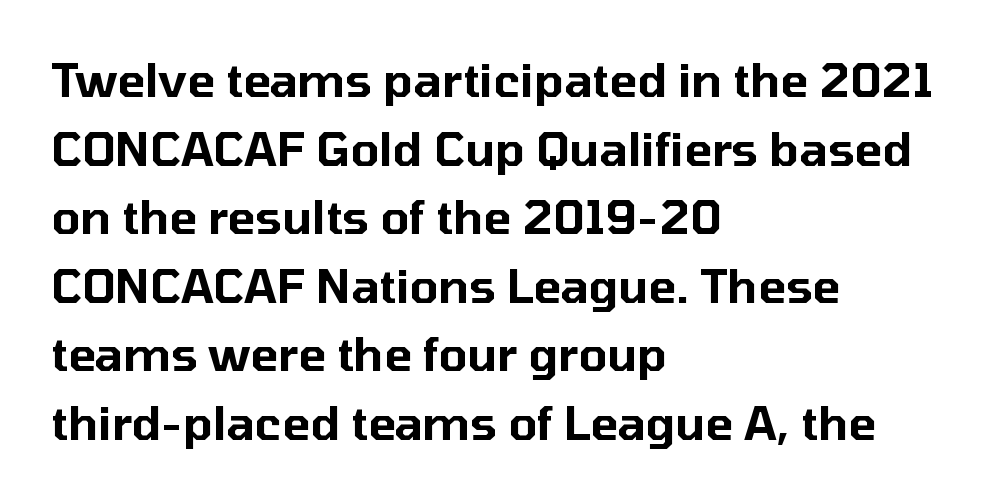
Each new line begins a customary step beneath the previous one. This is sans-serif lettering, the kind often seen on screens and signage. Each letter keeps its own natural width here, so spacing adapts to shape. The tracking reads as untouched default to a designer's eye. The zone under the glyphs is completely vacant. Italic: no, the glyphs are upright roman.
